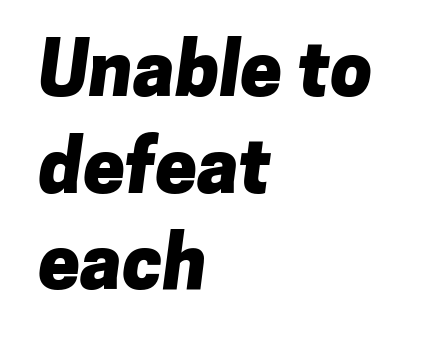
The image shows 75 px heavy sans-serif type; set left-aligned, normal line spacing (1.29x), normal letter spacing, not underlined; low stroke contrast and a medium x-height.
